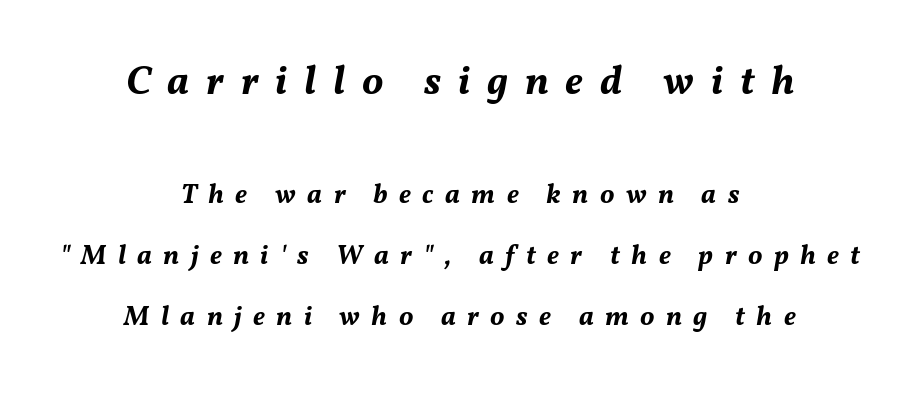
{"italic": "yes", "lean": "right", "slant_degrees": 11, "bold": "yes", "weight": "bold", "width": "normal", "stroke_contrast": "medium", "x_height": "medium", "monospaced": "no", "underline": "no", "align": "center", "line_spacing": "loose", "line_spacing_ratio": 2.26, "letter_spacing": "wide", "letter_spacing_em": 0.42, "larger_block": "first", "size_ratio": 1.48, "glyph_px": 40}
